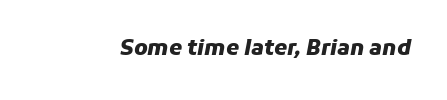
Q: Is the text bold? A: Yes.
Q: Is the text italic (slanted)? A: Yes, it leans right by about 11 degrees.
Q: Is the text underlined? A: No.
Q: Is the spacing between letters normal or unusually wide? A: Normal.
